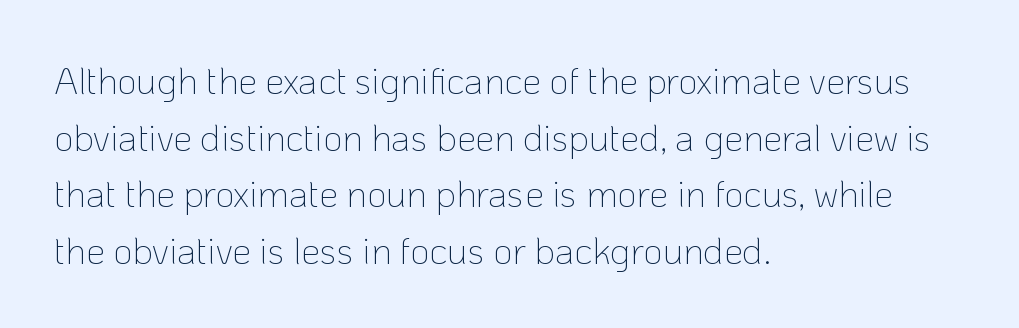
The image shows 38 px thin sans-serif type, upright; set left-aligned, normal line spacing (1.49x), normal letter spacing, not underlined; low stroke contrast and a medium x-height.
